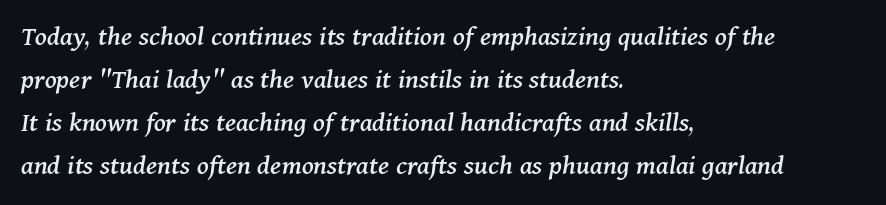
Q: Is the text italic (slanted)? A: Yes, it leans right by about 11 degrees.
Q: Is the typeface a serif or a sans-serif typeface? A: Serif.
Q: Is the text underlined? A: No.
Q: How is the paragraph aligned? A: Left-aligned.
Q: Is the spacing between letters normal or unusually wide? A: Normal.
Q: Is the spacing between lines tight, normal or loose? A: Normal.
Q: Width (condensed, normal, or wide)? A: Normal.
Q: Stroke contrast? A: Medium.
Q: x-height? A: Medium.
Q: Monospaced? A: No.
